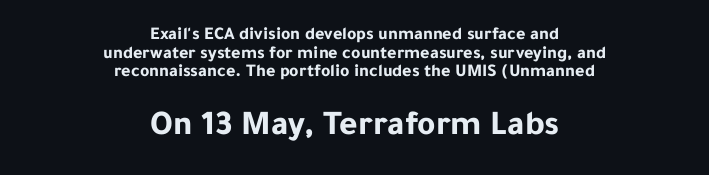
Q: Is the text bold? A: Yes.
Q: Is the text italic (slanted)? A: No, it is upright.
Q: Is the typeface a serif or a sans-serif typeface? A: Sans-serif.
Q: Is the text underlined? A: No.
Q: How is the paragraph aligned? A: Centered.
Q: Is the spacing between letters normal or unusually wide? A: Normal.
Q: Is the spacing between lines tight, normal or loose? A: Tight.
Q: Which block of text is set in a larger size, the first (top) or the second (bottom)? A: The second (bottom) one.
Q: Width (condensed, normal, or wide)? A: Normal.
Q: Stroke contrast? A: Low.
Q: x-height? A: Medium.
Q: Monospaced? A: No.
